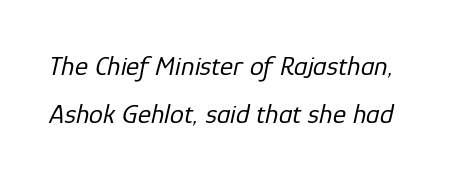
{"italic": "yes", "lean": "right", "slant_degrees": 12, "bold": "no", "weight": "regular", "width": "normal", "stroke_contrast": "low", "x_height": "medium", "monospaced": "no", "underline": "no", "line_spacing_ratio": 1.72, "letter_spacing": "normal", "letter_spacing_em": 0.0, "glyph_px": 28}
